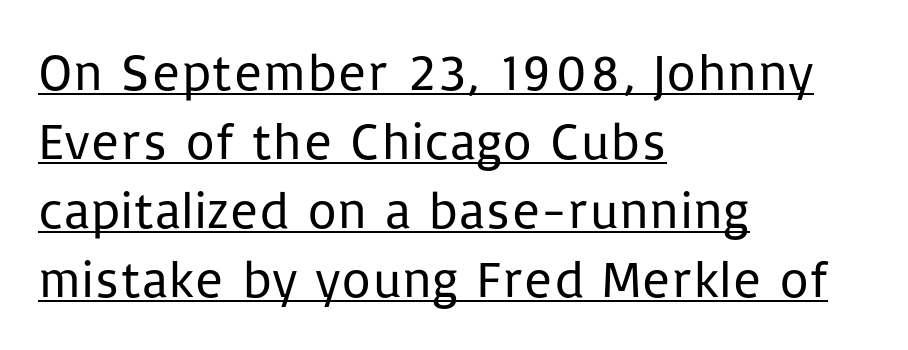
The image shows 52 px regular-weight sans-serif type, upright; set left-aligned, normal line spacing (1.33x), normal letter spacing, underlined; low stroke contrast and a medium x-height.
